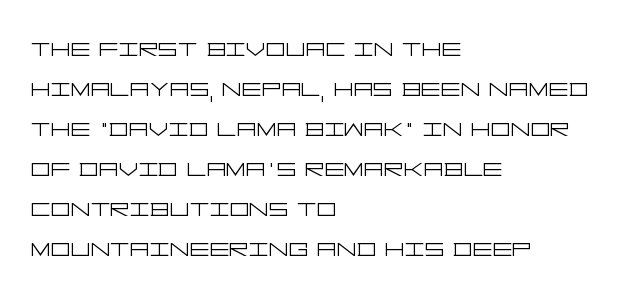
Descenders hang freely into open space. A sans-serif font was chosen for this passage. When letters stand straight like this, we call the style roman or upright. Baseline-to-baseline distance is the conventional proportion of letter height. The line texture is even and compact thanks to regular tracking. The ragged edge is on the right, which tells us the setting is flush left.
